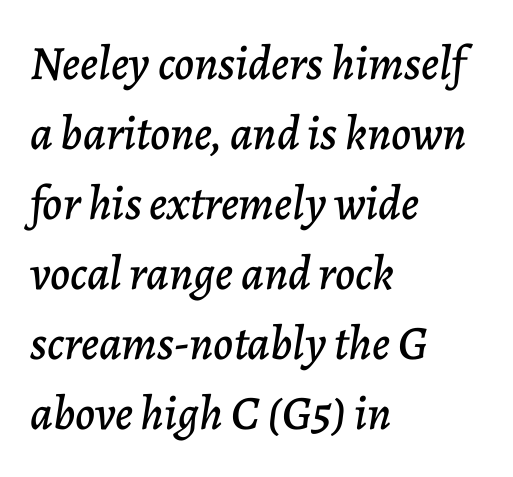
The image shows 48 px text type, italic (leaning right); set left-aligned, normal line spacing (1.46x), normal letter spacing, not underlined; low stroke contrast and a medium x-height.
